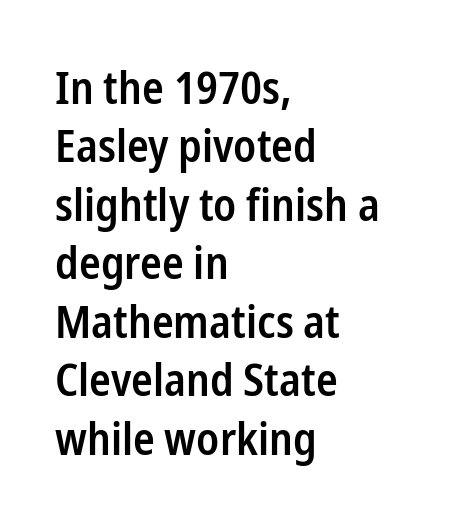
{"serif": "no", "italic": "no", "bold": "semi", "weight": "semibold", "width": "condensed", "stroke_contrast": "low", "x_height": "medium", "monospaced": "no", "underline": "no", "align": "left", "line_spacing": "normal", "line_spacing_ratio": 1.3, "letter_spacing": "normal", "letter_spacing_em": 0.0, "glyph_px": 45}
